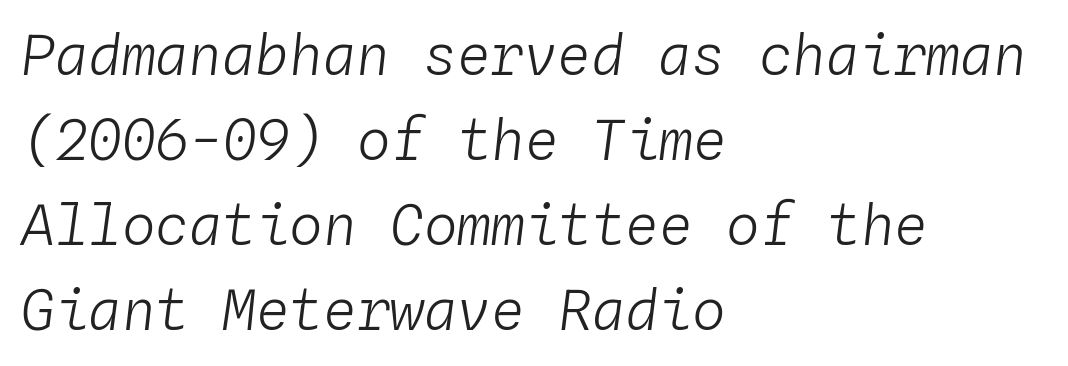
The image shows 56 px light type, italic (leaning right), monospaced; set left-aligned, normal line spacing (1.52x), normal letter spacing, not underlined; low stroke contrast and a medium x-height.
